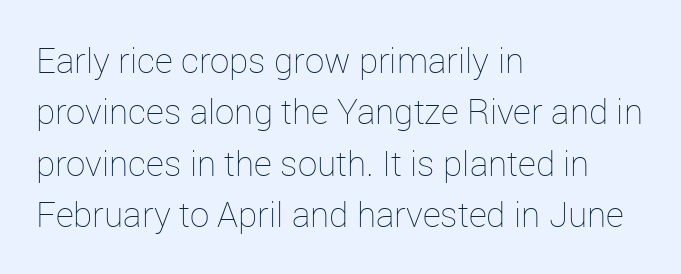
Q: Is the text bold? A: No.
Q: Is the text italic (slanted)? A: No, it is upright.
Q: Is the text underlined? A: No.
Q: How is the paragraph aligned? A: Left-aligned.
Q: Is the spacing between letters normal or unusually wide? A: Normal.
Q: Is the spacing between lines tight, normal or loose? A: Normal.
Q: Width (condensed, normal, or wide)? A: Normal.
Q: Stroke contrast? A: Low.
Q: x-height? A: Medium.
Q: Monospaced? A: No.
